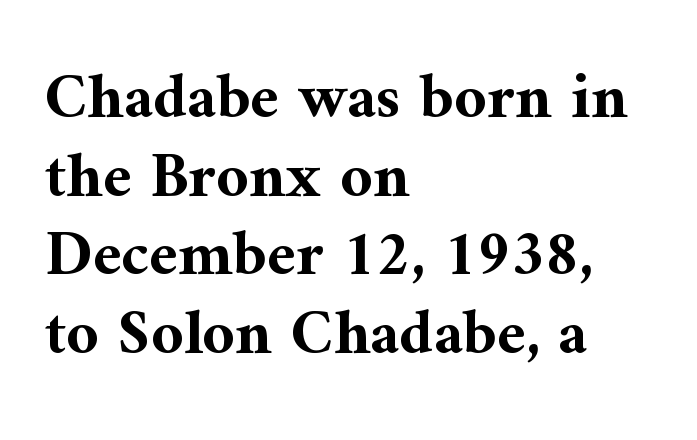
The image shows 64 px bold serif type, upright; set left-aligned, line spacing 1.23x, normal letter spacing, not underlined; medium stroke contrast and a medium x-height.
